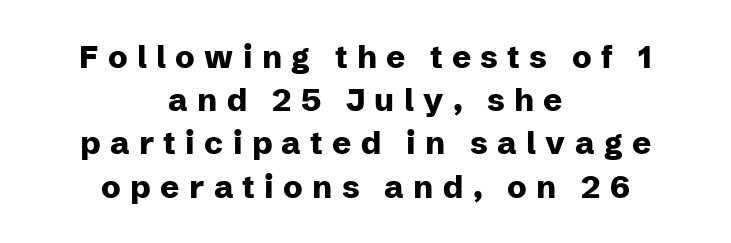
Is the type bold? Yes — the strokes are clearly thick and heavy. Are there feet on the stems? There aren't — it's a sans. Upright lettering throughout. These lines sit exactly where default settings would place them. If you folded the block vertically in half, each line would mirror itself in length.
